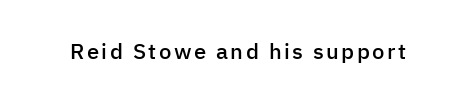
The image shows 22 px text type, upright; set not underlined.
